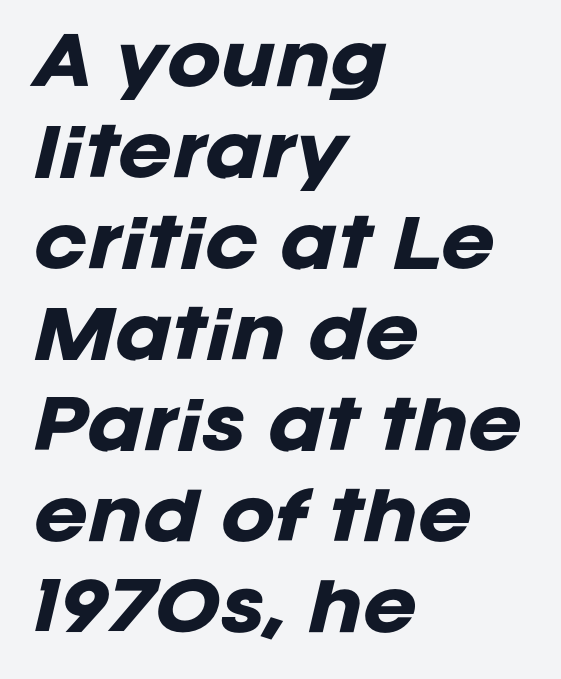
{"italic": "yes", "lean": "right", "slant_degrees": 12, "bold": "yes", "weight": "heavy", "width": "normal", "stroke_contrast": "low", "x_height": "large", "monospaced": "no", "underline": "no", "align": "left", "line_spacing": "normal", "line_spacing_ratio": 1.4, "letter_spacing": "normal", "letter_spacing_em": 0.0, "glyph_px": 65}
